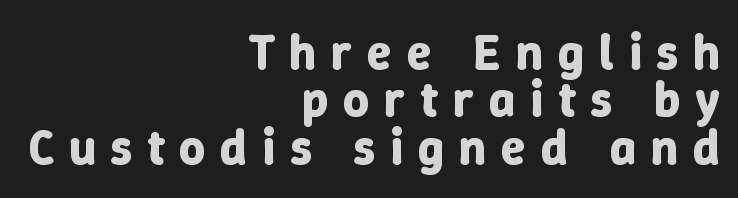
The image shows 50 px bold type, upright; set right-aligned, tight line spacing (0.95x), unusually wide letter spacing (+0.3 em), not underlined; low stroke contrast and a medium x-height.
